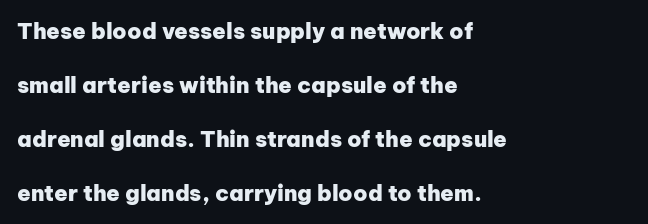
{"italic": "no", "bold": "yes", "underline": "no", "align": "left", "line_spacing": "loose", "line_spacing_ratio": 2.45, "letter_spacing": "normal", "letter_spacing_em": 0.0, "glyph_px": 22}
